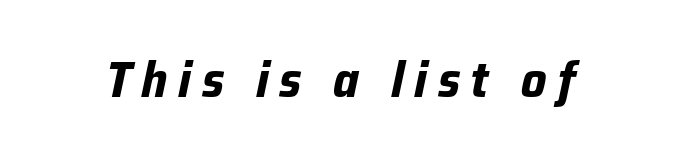
The image shows 50 px bold type, italic (leaning right); set unusually wide letter spacing (+0.21 em), not underlined; low stroke contrast and a medium x-height.
